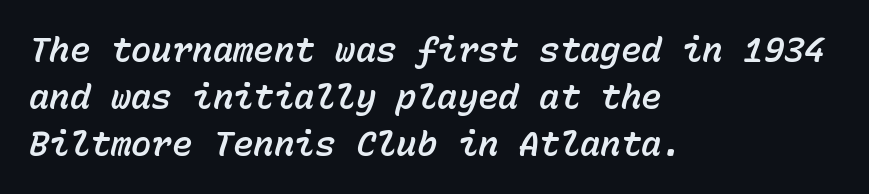
Q: Is the text italic (slanted)? A: Yes, it leans right by about 15 degrees.
Q: Is the text underlined? A: No.
Q: How is the paragraph aligned? A: Left-aligned.
Q: Is the spacing between letters normal or unusually wide? A: Normal.
Q: Is the spacing between lines tight, normal or loose? A: Normal.
Q: Width (condensed, normal, or wide)? A: Normal.
Q: Stroke contrast? A: Low.
Q: x-height? A: Medium.
Q: Monospaced? A: Yes.
